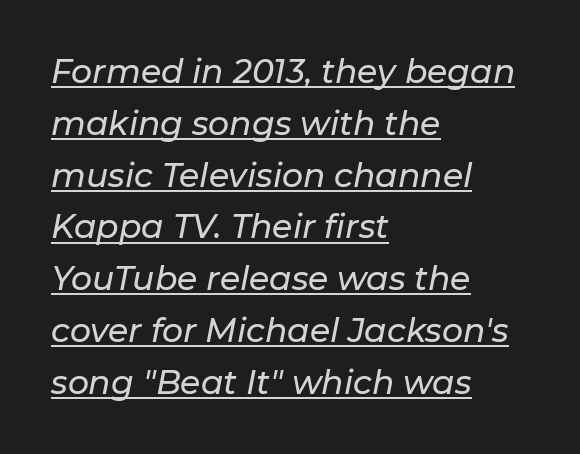
The image shows 33 px text type, italic (leaning right); set left-aligned, normal line spacing (1.57x), normal letter spacing, underlined; low stroke contrast and a medium x-height.
